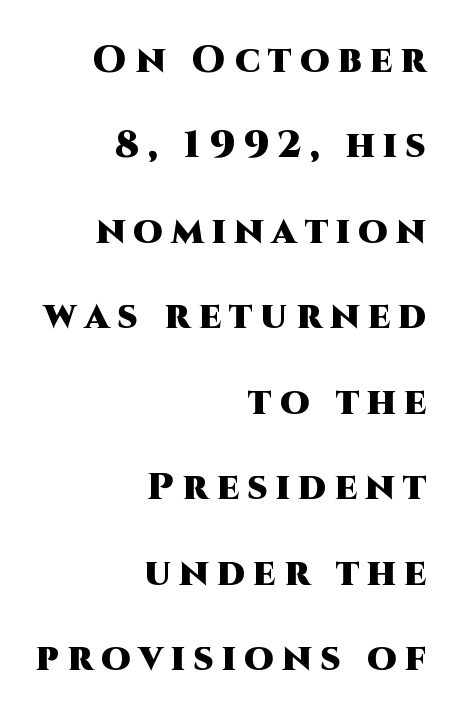
Glyph-to-glyph distance is far greater than everyday printed text. Just letters on the line, the space beneath them empty. One glance says open: line gaps are wider than usual. Italic? Not at all — the glyphs are vertical. The rendering uses a bold face; every stroke is thick and dark.
